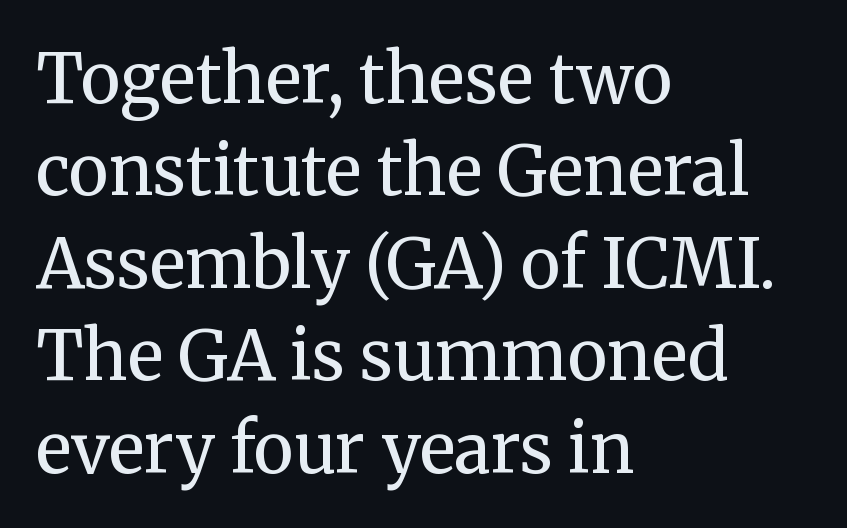
The image shows 68 px regular-weight serif type, upright; set left-aligned, normal line spacing (1.36x), normal letter spacing, not underlined; medium stroke contrast and a medium x-height.
